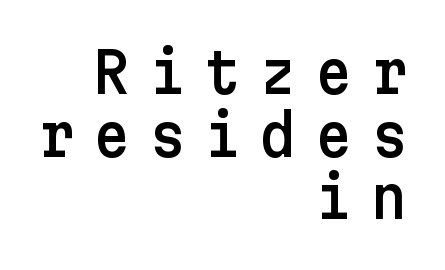
{"serif": "no", "italic": "no", "width": "normal", "stroke_contrast": "low", "x_height": "medium", "underline": "no", "align": "right", "line_spacing": "tight", "line_spacing_ratio": 1.12, "letter_spacing": "wide", "letter_spacing_em": 0.34, "glyph_px": 56}
